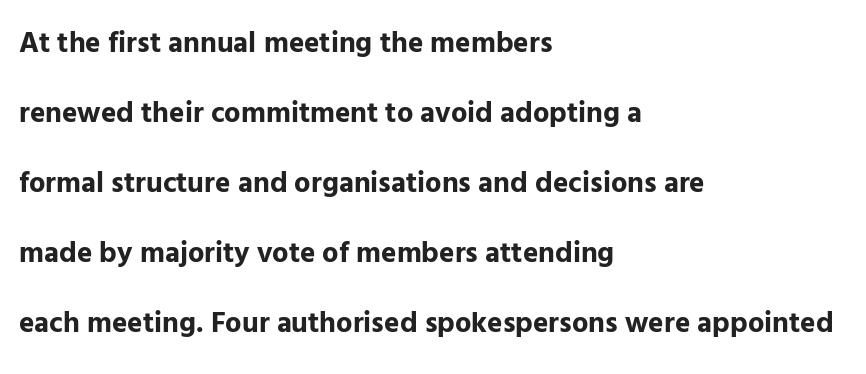
Q: Is the text bold? A: Yes.
Q: Is the text italic (slanted)? A: No, it is upright.
Q: Is the typeface a serif or a sans-serif typeface? A: Sans-serif.
Q: Is the text underlined? A: No.
Q: How is the paragraph aligned? A: Left-aligned.
Q: Is the spacing between letters normal or unusually wide? A: Normal.
Q: Is the spacing between lines tight, normal or loose? A: Loose.
Q: Width (condensed, normal, or wide)? A: Normal.
Q: Stroke contrast? A: Low.
Q: x-height? A: Medium.
Q: Monospaced? A: No.
